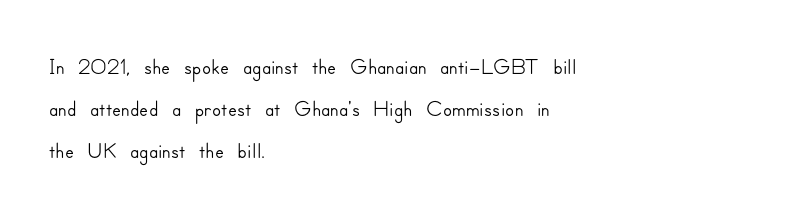
Q: Is the text italic (slanted)? A: No, it is upright.
Q: Is the typeface a serif or a sans-serif typeface? A: Sans-serif.
Q: Is the text underlined? A: No.
Q: How is the paragraph aligned? A: Left-aligned.
Q: Is the spacing between letters normal or unusually wide? A: Normal.
Q: Is the spacing between lines tight, normal or loose? A: Normal.
Q: Width (condensed, normal, or wide)? A: Normal.
Q: Stroke contrast? A: Low.
Q: x-height? A: Small.
Q: Monospaced? A: No.
